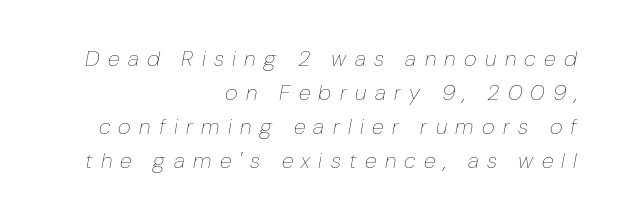
Q: Is the text bold? A: No.
Q: Is the text italic (slanted)? A: Yes, it leans right by about 10 degrees.
Q: Is the text underlined? A: No.
Q: How is the paragraph aligned? A: Right-aligned.
Q: Is the spacing between letters normal or unusually wide? A: Unusually wide.
Q: Is the spacing between lines tight, normal or loose? A: Normal.
